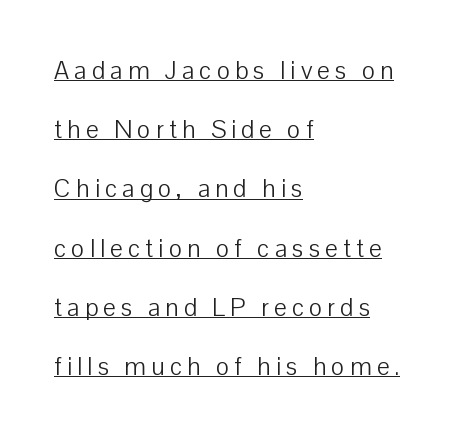
{"italic": "no", "bold": "no", "underline": "yes", "align": "left", "line_spacing": "loose", "line_spacing_ratio": 2.37, "letter_spacing": "wide", "letter_spacing_em": 0.21, "glyph_px": 25}
